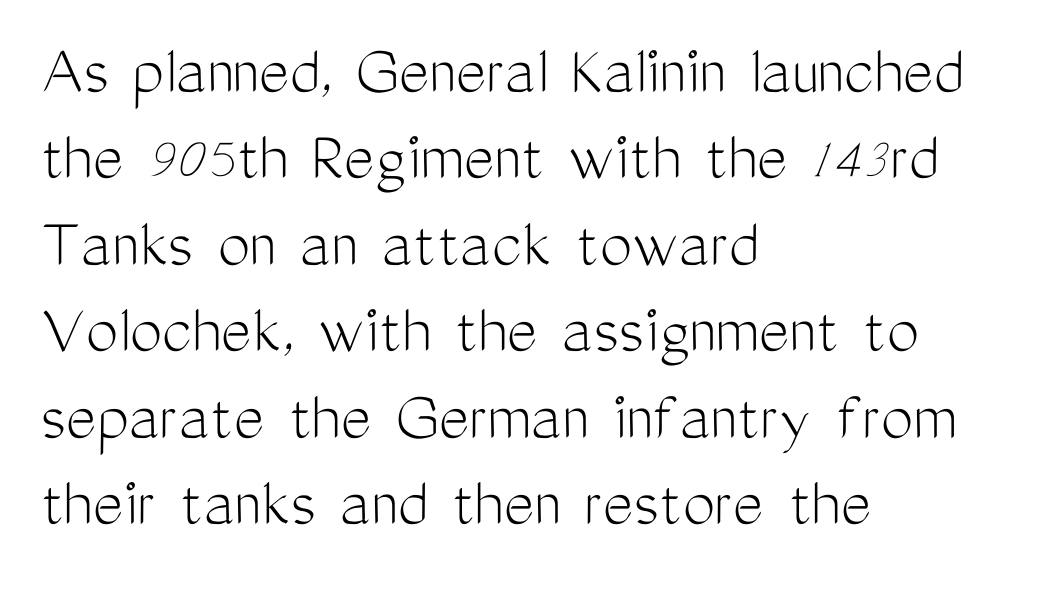
{"serif": "no", "italic": "no", "bold": "no", "weight": "light", "width": "condensed", "stroke_contrast": "medium", "x_height": "medium", "monospaced": "no", "underline": "no", "align": "left", "line_spacing_ratio": 1.2, "letter_spacing": "normal", "letter_spacing_em": 0.0, "glyph_px": 72}
